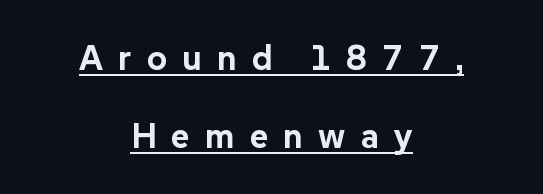
Q: Is the text bold? A: Yes.
Q: Is the text italic (slanted)? A: No, it is upright.
Q: Is the typeface a serif or a sans-serif typeface? A: Sans-serif.
Q: Is the text underlined? A: Yes.
Q: How is the paragraph aligned? A: Centered.
Q: Is the spacing between letters normal or unusually wide? A: Unusually wide.
Q: Is the spacing between lines tight, normal or loose? A: Loose.
Q: Width (condensed, normal, or wide)? A: Normal.
Q: Stroke contrast? A: Low.
Q: x-height? A: Medium.
Q: Monospaced? A: No.
